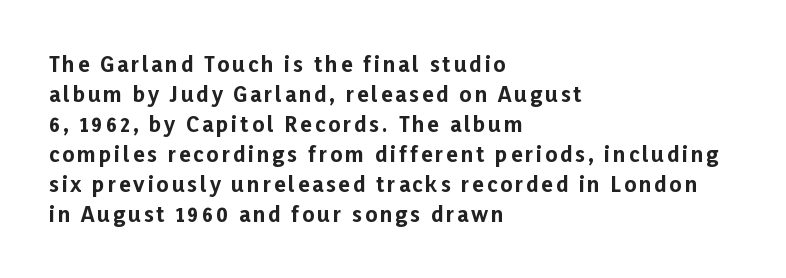
Q: Is the text bold? A: Yes.
Q: Is the text italic (slanted)? A: No, it is upright.
Q: Is the text underlined? A: No.
Q: How is the paragraph aligned? A: Left-aligned.
Q: Is the spacing between lines tight, normal or loose? A: Normal.
